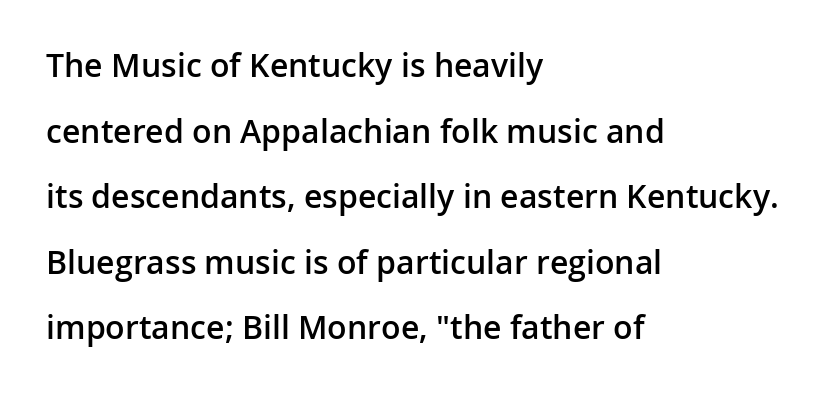
{"serif": "no", "italic": "no", "bold": "semi", "weight": "semibold", "width": "normal", "stroke_contrast": "low", "x_height": "medium", "monospaced": "no", "underline": "no", "align": "left", "line_spacing": "loose", "line_spacing_ratio": 2.05, "letter_spacing": "normal", "letter_spacing_em": 0.0, "glyph_px": 32}
